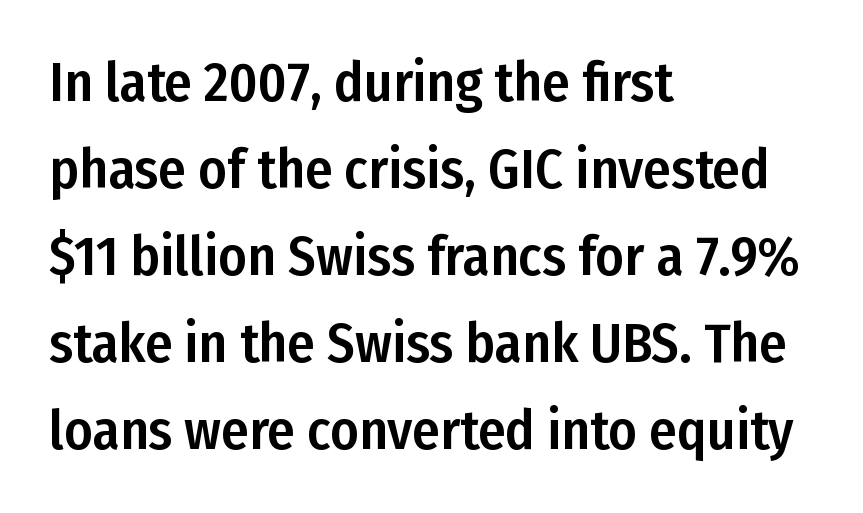
Q: Is the text italic (slanted)? A: No, it is upright.
Q: Is the typeface a serif or a sans-serif typeface? A: Sans-serif.
Q: Is the text underlined? A: No.
Q: How is the paragraph aligned? A: Left-aligned.
Q: Is the spacing between letters normal or unusually wide? A: Normal.
Q: Is the spacing between lines tight, normal or loose? A: Normal.
Q: Width (condensed, normal, or wide)? A: Condensed.
Q: Stroke contrast? A: Low.
Q: x-height? A: Medium.
Q: Monospaced? A: No.
